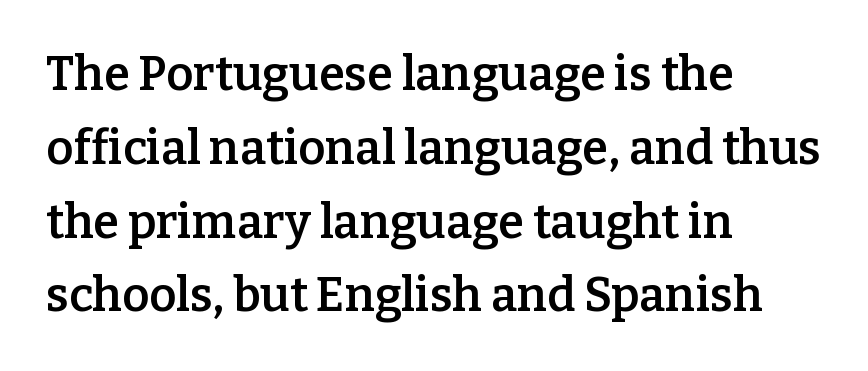
{"serif": "yes", "italic": "no", "bold": "semi", "weight": "semibold", "width": "normal", "stroke_contrast": "low", "x_height": "medium", "monospaced": "no", "underline": "no", "align": "left", "line_spacing": "normal", "line_spacing_ratio": 1.57, "letter_spacing": "normal", "letter_spacing_em": 0.0, "glyph_px": 47}
